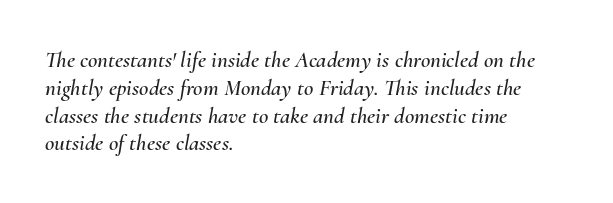
The baseline area is clear. The passage shown leans; its letterforms are oblique. Reading down the block, your eye returns to a fixed left position each line. This rendering leaves character spacing at its baseline value.
